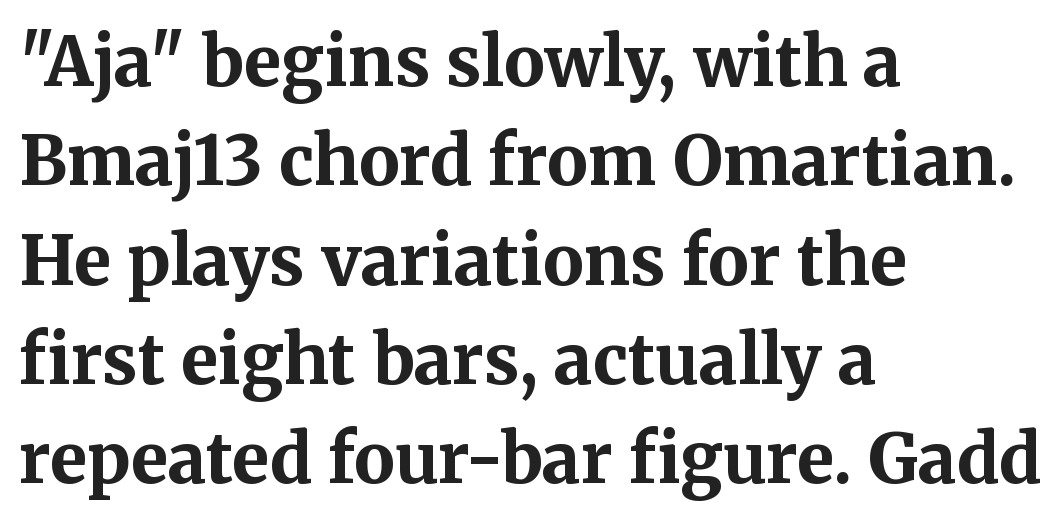
Default kerning and tracking; the words read as compact shapes. The type sits square on the baseline with zero lean. Rows of type keep a routine distance in the vertical direction. You can tell from the footed stems that serif type was used. Each line starts at the same left margin while the right side varies.
